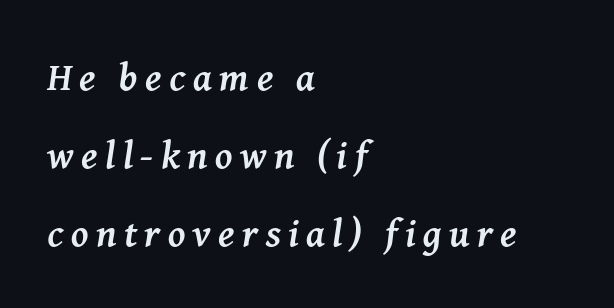
Q: Is the text bold? A: Yes.
Q: Is the text italic (slanted)? A: Yes, it leans right by about 8 degrees.
Q: Is the typeface a serif or a sans-serif typeface? A: Serif.
Q: Is the text underlined? A: No.
Q: How is the paragraph aligned? A: Left-aligned.
Q: Is the spacing between lines tight, normal or loose? A: Loose.
Q: Width (condensed, normal, or wide)? A: Normal.
Q: Stroke contrast? A: Medium.
Q: x-height? A: Medium.
Q: Monospaced? A: No.
